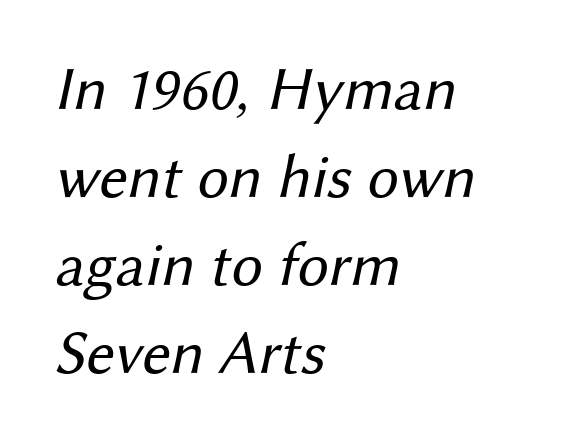
Evenly set lines give the paragraph a standard silhouette. The passage shown is typed in a proportional face where columns would drift. Nothing sits at the stroke ends, so this counts as sans-serif. Ink coverage per letter is moderate at most. Underline: absent. Words appear dense and cohesive because spacing is normal.
